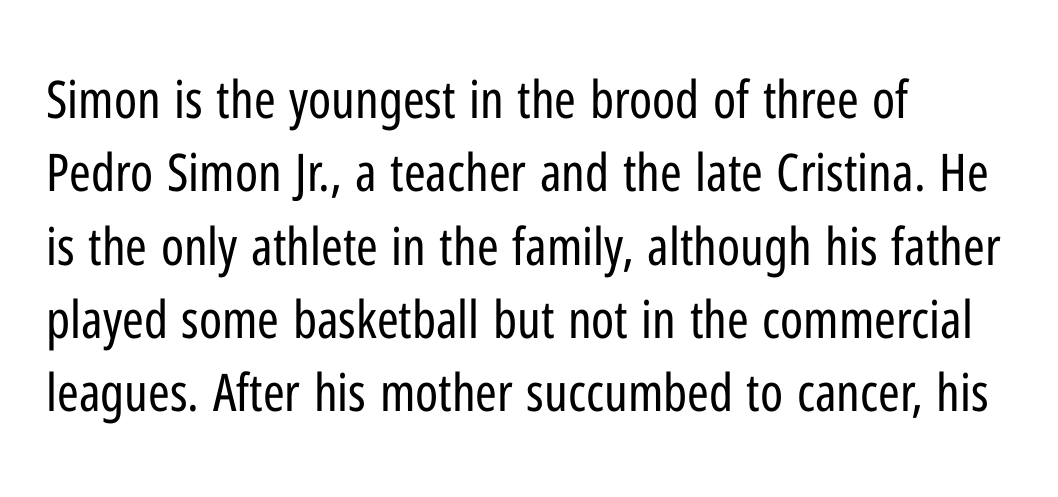
The image shows 52 px regular-weight, condensed sans-serif type, upright; set left-aligned, normal line spacing (1.41x), normal letter spacing, not underlined; low stroke contrast and a medium x-height.
